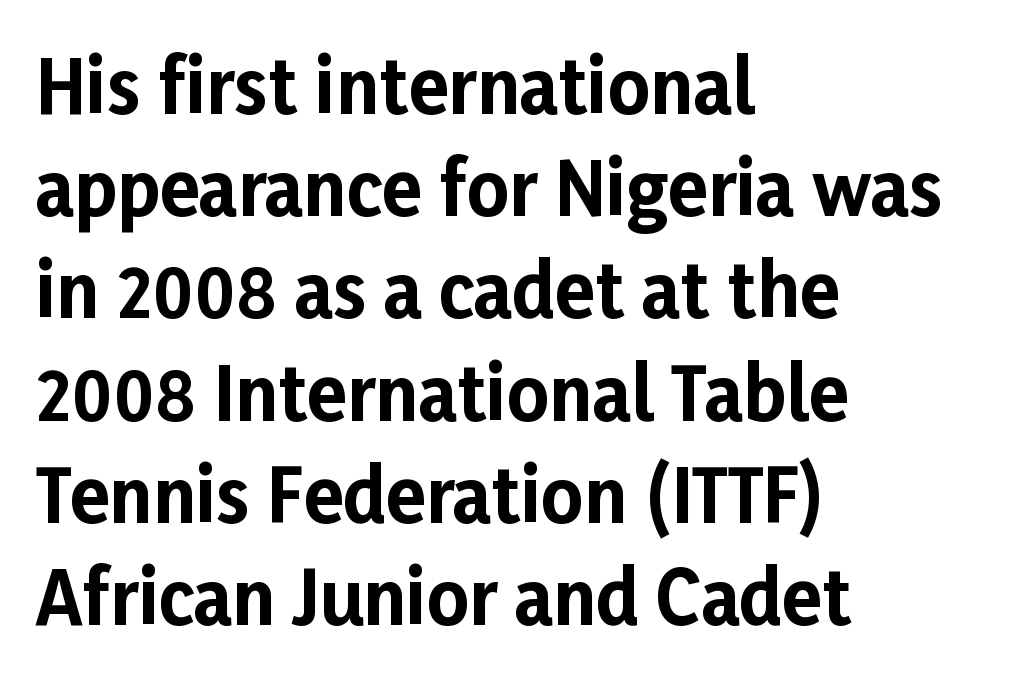
The image shows 73 px bold sans-serif type, upright; set left-aligned, normal line spacing (1.4x), normal letter spacing, not underlined; low stroke contrast and a medium x-height.
